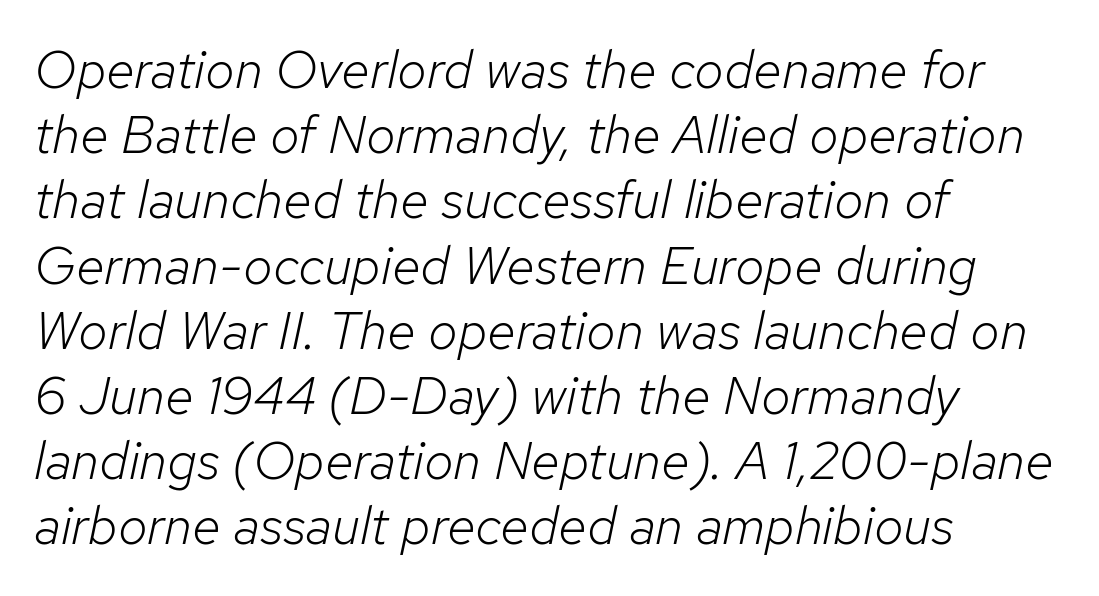
{"italic": "yes", "lean": "right", "slant_degrees": 12, "bold": "no", "weight": "light", "width": "normal", "stroke_contrast": "low", "x_height": "medium", "monospaced": "no", "underline": "no", "align": "left", "line_spacing_ratio": 1.23, "letter_spacing": "normal", "letter_spacing_em": 0.0, "glyph_px": 53}
